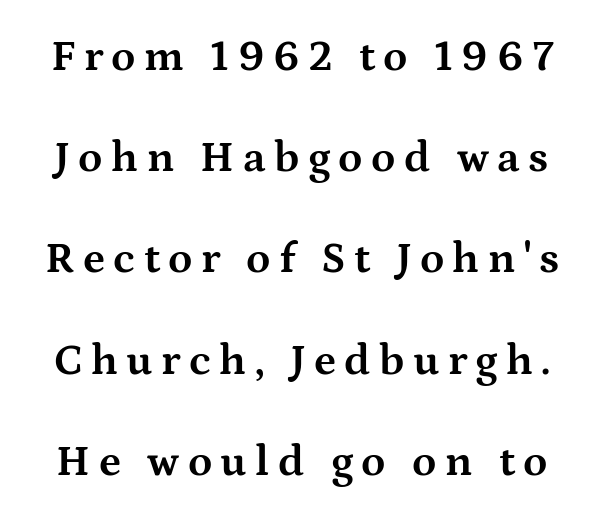
To sum up the face: it has serifs. The passage shown is not underscored anywhere. The passage shown is typed in a proportional face where columns would drift. You'd pick this weight for a headline — it's a proper bold. A roman cut, with each character standing at attention. Leading: increased.
